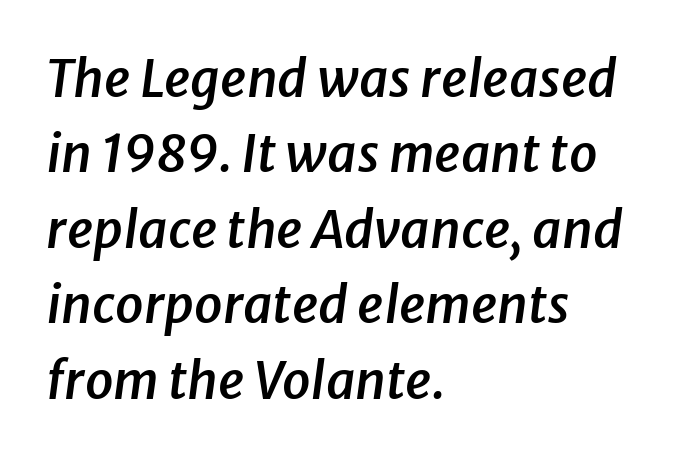
The image shows 51 px semibold type, italic (leaning right); set left-aligned, normal line spacing (1.48x), normal letter spacing, not underlined; low stroke contrast and a medium x-height.
